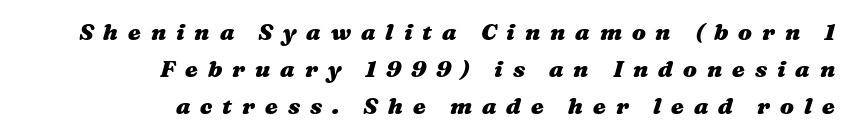
The image shows 23 px bold type, italic (leaning right); set right-aligned, normal line spacing (1.61x), unusually wide letter spacing (+0.43 em), not underlined.
